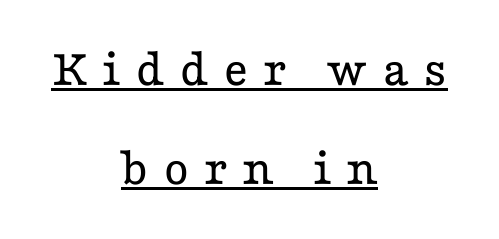
Q: Is the text bold? A: No.
Q: Is the text italic (slanted)? A: No, it is upright.
Q: Is the typeface a serif or a sans-serif typeface? A: Serif.
Q: Is the text underlined? A: Yes.
Q: How is the paragraph aligned? A: Centered.
Q: Is the spacing between letters normal or unusually wide? A: Unusually wide.
Q: Width (condensed, normal, or wide)? A: Wide.
Q: Stroke contrast? A: Low.
Q: x-height? A: Medium.
Q: Monospaced? A: No.
